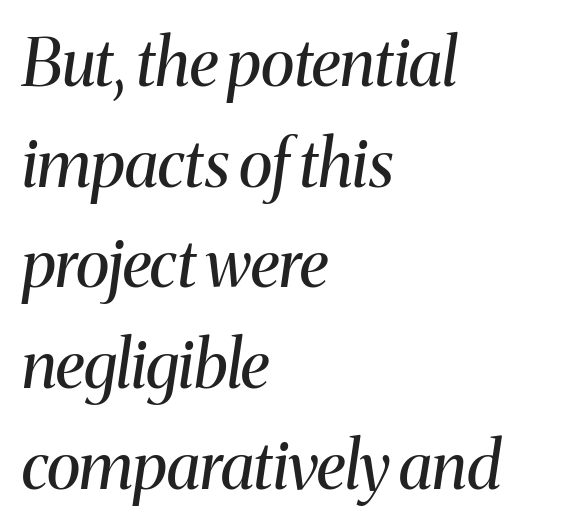
The image shows 65 px regular-weight serif type, italic (leaning right); set left-aligned, normal line spacing (1.55x), normal letter spacing, not underlined; medium stroke contrast and a medium x-height.
